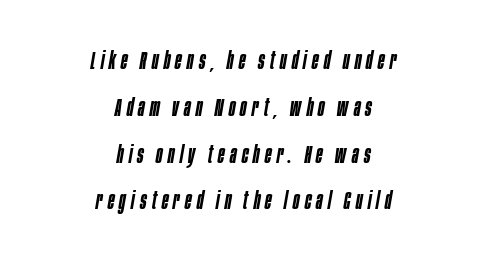
The specimen reads as italic at a glance. Each line is balanced around a shared central axis. Firm but not heavy-handed strokes: this text is semibold. Between one letter and the next there's a generous, obvious gap. Quick note: underline off.
